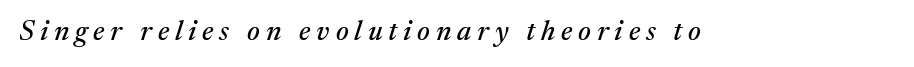
Q: Is the text italic (slanted)? A: Yes, it leans right by about 17 degrees.
Q: Is the typeface a serif or a sans-serif typeface? A: Serif.
Q: Is the text underlined? A: No.
Q: Is the spacing between letters normal or unusually wide? A: Unusually wide.
Q: Width (condensed, normal, or wide)? A: Normal.
Q: Stroke contrast? A: Medium.
Q: x-height? A: Medium.
Q: Monospaced? A: No.
